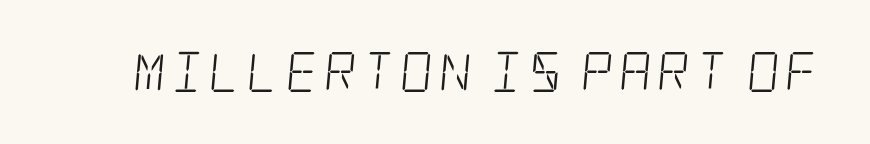
{"serif": "yes", "bold": "no", "weight": "light", "width": "condensed", "stroke_contrast": "low", "x_height": "large", "underline": "no", "glyph_px": 40}
